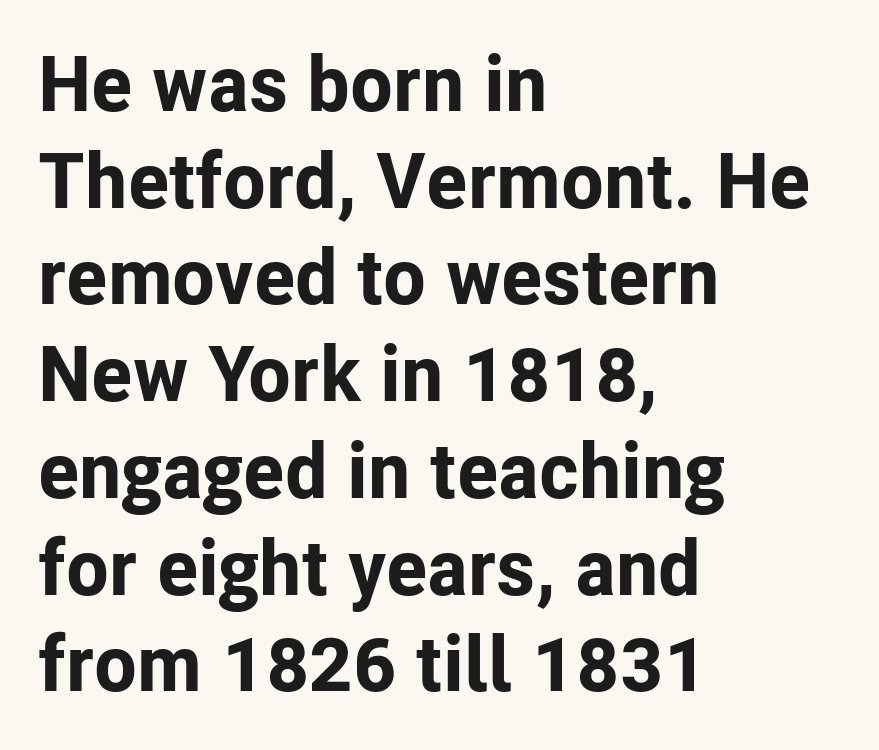
{"serif": "no", "italic": "no", "bold": "yes", "weight": "bold", "width": "normal", "stroke_contrast": "low", "x_height": "medium", "monospaced": "no", "underline": "no", "align": "left", "line_spacing_ratio": 1.24, "letter_spacing": "normal", "letter_spacing_em": 0.0, "glyph_px": 78}
